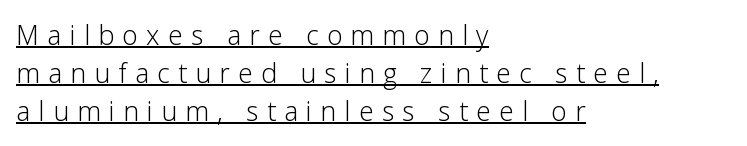
Q: Is the text bold? A: No.
Q: Is the text italic (slanted)? A: No, it is upright.
Q: Is the text underlined? A: Yes.
Q: How is the paragraph aligned? A: Left-aligned.
Q: Is the spacing between letters normal or unusually wide? A: Unusually wide.
Q: Is the spacing between lines tight, normal or loose? A: Normal.
